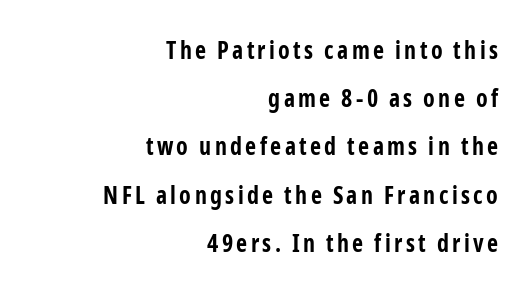
The image shows 24 px bold type, upright; set right-aligned, loose line spacing (2.01x), not underlined.
